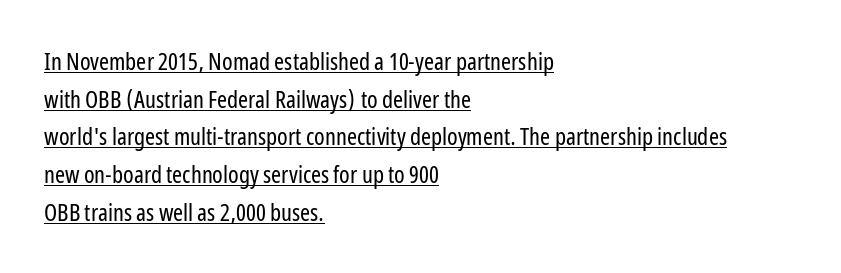
Q: Is the text bold? A: No.
Q: Is the text italic (slanted)? A: No, it is upright.
Q: Is the text underlined? A: Yes.
Q: How is the paragraph aligned? A: Left-aligned.
Q: Is the spacing between letters normal or unusually wide? A: Normal.
Q: Is the spacing between lines tight, normal or loose? A: Normal.
